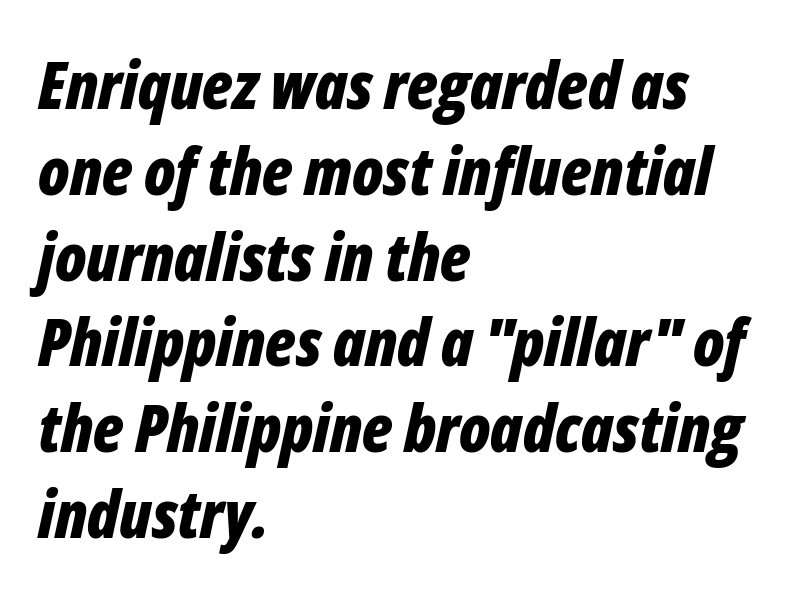
{"italic": "yes", "lean": "right", "slant_degrees": 12, "bold": "yes", "weight": "bold", "width": "condensed", "stroke_contrast": "low", "x_height": "medium", "monospaced": "no", "underline": "no", "align": "left", "line_spacing": "normal", "line_spacing_ratio": 1.3, "letter_spacing": "normal", "letter_spacing_em": 0.0, "glyph_px": 66}
